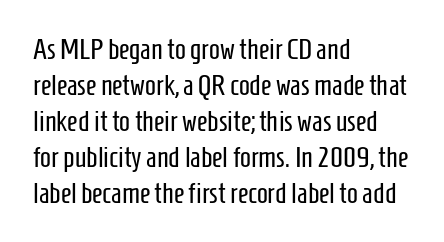
The image shows 29 px regular-weight, condensed sans-serif type, upright; set left-aligned, line spacing 1.24x, normal letter spacing, not underlined; low stroke contrast and a medium x-height.
